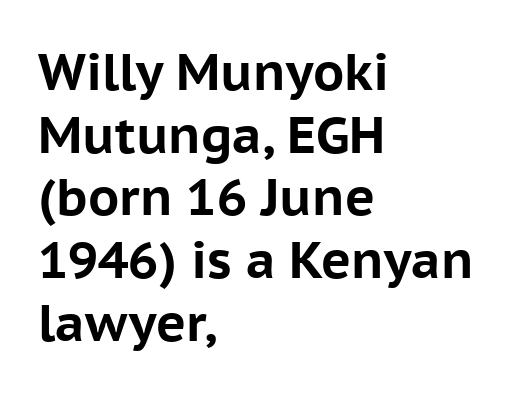
Q: Is the text bold? A: Yes.
Q: Is the text italic (slanted)? A: No, it is upright.
Q: Is the typeface a serif or a sans-serif typeface? A: Sans-serif.
Q: Is the text underlined? A: No.
Q: How is the paragraph aligned? A: Left-aligned.
Q: Is the spacing between letters normal or unusually wide? A: Normal.
Q: Width (condensed, normal, or wide)? A: Normal.
Q: Stroke contrast? A: Low.
Q: x-height? A: Medium.
Q: Monospaced? A: No.
